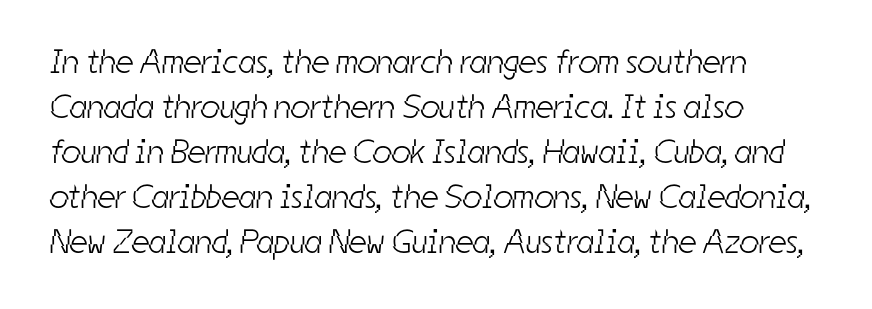
The image shows 34 px light, condensed sans-serif type; set left-aligned, normal line spacing (1.32x), normal letter spacing, not underlined; low stroke contrast and a medium x-height.
